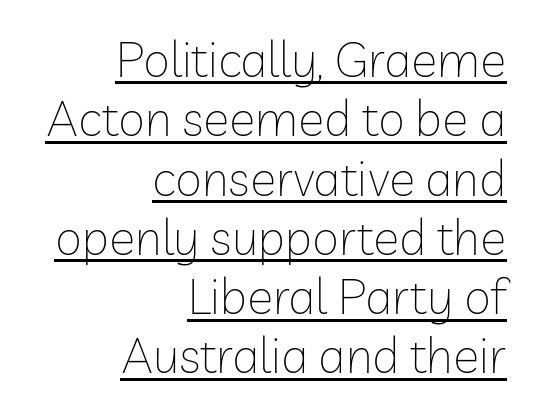
The image shows 49 px thin sans-serif type, upright; set right-aligned, line spacing 1.21x, normal letter spacing, underlined; low stroke contrast and a medium x-height.
